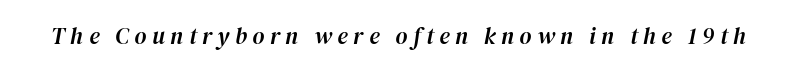
The image shows 23 px text type, italic (leaning right); set unusually wide letter spacing (+0.24 em), not underlined.
